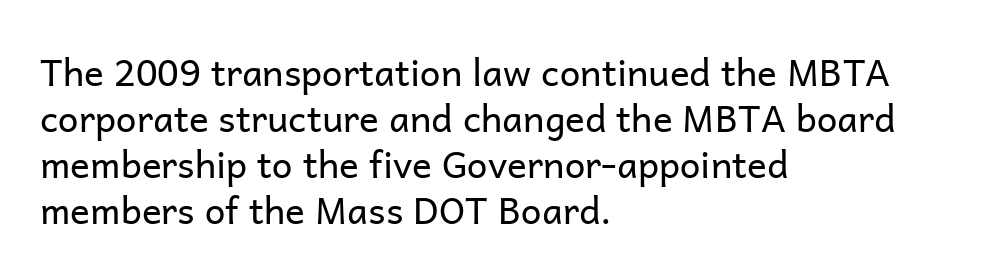
{"serif": "no", "italic": "no", "bold": "no", "weight": "regular", "width": "normal", "stroke_contrast": "low", "x_height": "medium", "monospaced": "no", "underline": "no", "align": "left", "line_spacing_ratio": 1.24, "letter_spacing": "normal", "letter_spacing_em": 0.0, "glyph_px": 37}
